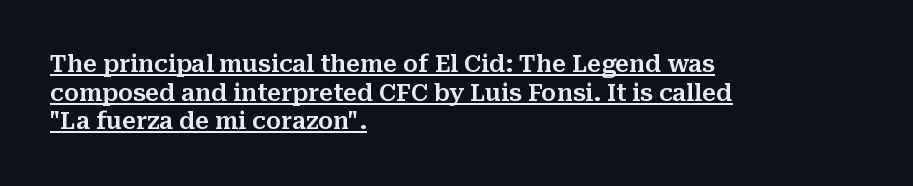
Q: Is the text italic (slanted)? A: No, it is upright.
Q: Is the text underlined? A: Yes.
Q: How is the paragraph aligned? A: Left-aligned.
Q: Is the spacing between letters normal or unusually wide? A: Normal.
